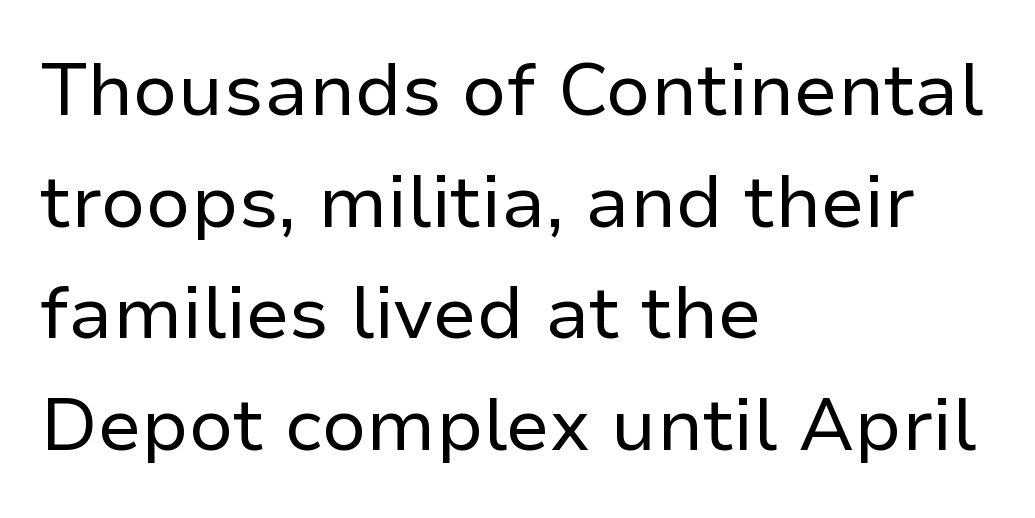
The image shows 74 px regular-weight sans-serif type, upright; set left-aligned, normal line spacing (1.51x), normal letter spacing, not underlined; low stroke contrast and a medium x-height.
